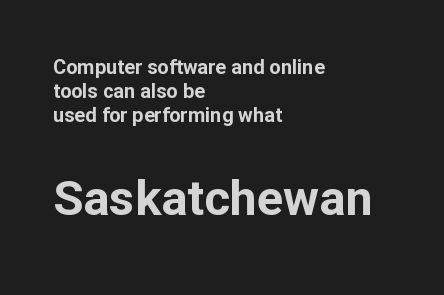
Q: Is the text bold? A: Yes.
Q: Is the text italic (slanted)? A: No, it is upright.
Q: Is the typeface a serif or a sans-serif typeface? A: Sans-serif.
Q: Is the text underlined? A: No.
Q: How is the paragraph aligned? A: Left-aligned.
Q: Is the spacing between letters normal or unusually wide? A: Normal.
Q: Which block of text is set in a larger size, the first (top) or the second (bottom)? A: The second (bottom) one.
Q: Width (condensed, normal, or wide)? A: Normal.
Q: Stroke contrast? A: Low.
Q: x-height? A: Medium.
Q: Monospaced? A: No.
